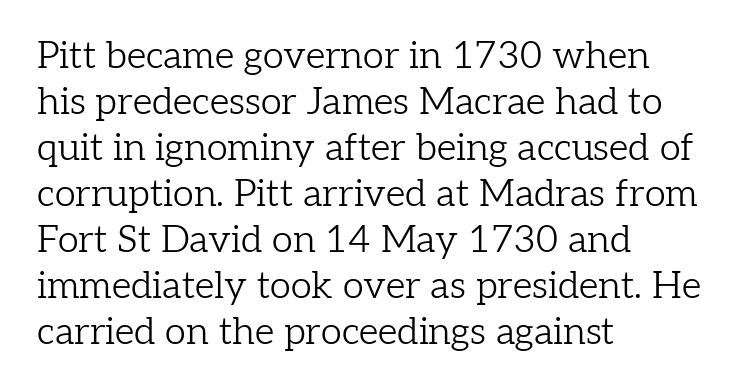
{"serif": "yes", "italic": "no", "bold": "no", "weight": "light", "width": "normal", "stroke_contrast": "low", "x_height": "medium", "monospaced": "no", "underline": "no", "align": "left", "line_spacing_ratio": 1.21, "letter_spacing": "normal", "letter_spacing_em": 0.0, "glyph_px": 38}
